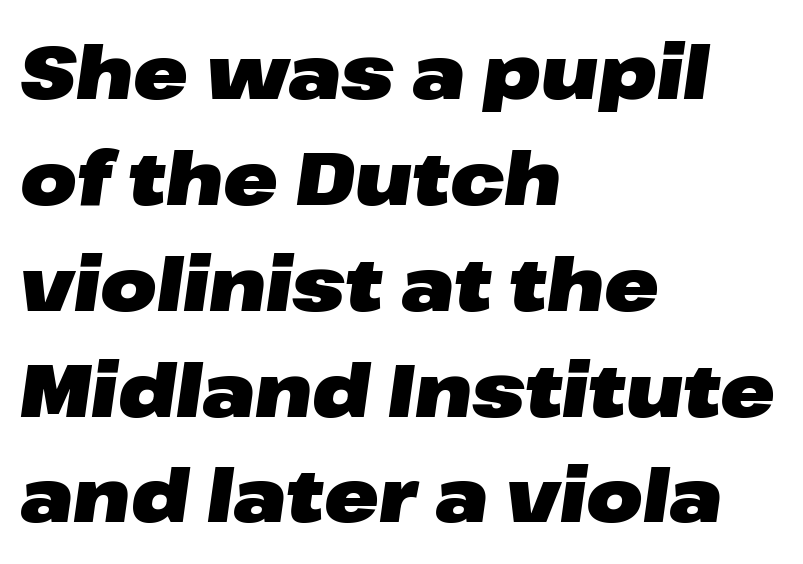
Q: Is the text bold? A: Yes.
Q: Is the text italic (slanted)? A: Yes, it leans right by about 8 degrees.
Q: Is the text underlined? A: No.
Q: How is the paragraph aligned? A: Left-aligned.
Q: Is the spacing between letters normal or unusually wide? A: Normal.
Q: Is the spacing between lines tight, normal or loose? A: Normal.
Q: Width (condensed, normal, or wide)? A: Wide.
Q: Stroke contrast? A: Low.
Q: x-height? A: Medium.
Q: Monospaced? A: No.
